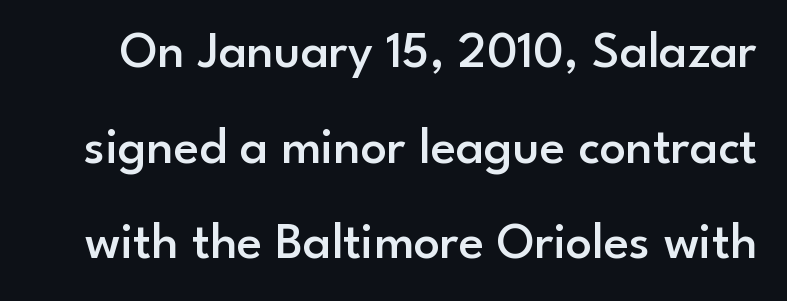
The image shows 52 px semibold sans-serif type, upright; set line spacing 1.84x, normal letter spacing, not underlined; low stroke contrast and a small x-height.
